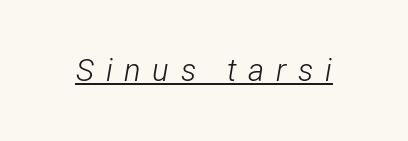
Q: Is the text bold? A: No.
Q: Is the text italic (slanted)? A: Yes, it leans right by about 12 degrees.
Q: Is the text underlined? A: Yes.
Q: Is the spacing between letters normal or unusually wide? A: Unusually wide.
Q: Width (condensed, normal, or wide)? A: Condensed.
Q: Stroke contrast? A: Low.
Q: x-height? A: Medium.
Q: Monospaced? A: No.
